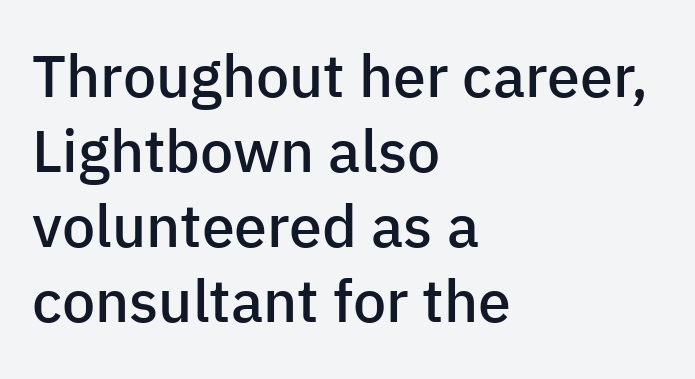
Typeset ragged right — the left edge is the straight one. Grotesque or geometric, the face here clearly has no serifs. Compared with typical paragraphs, the rows here are spaced about the same. Has an underline been added? It has not.
